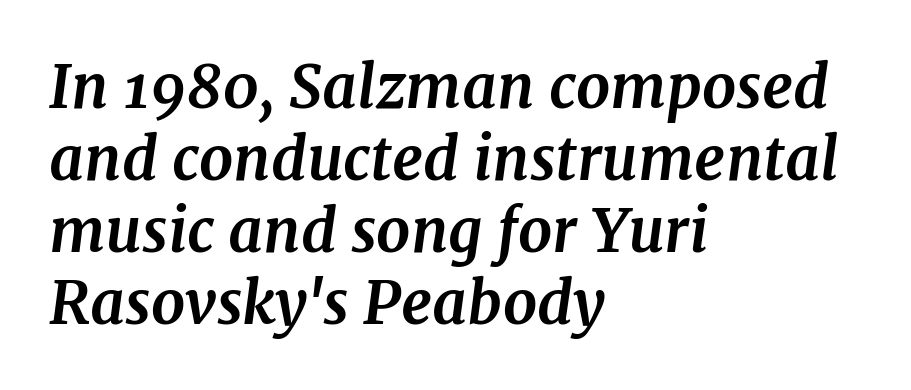
Q: Is the text bold? A: Yes.
Q: Is the text italic (slanted)? A: Yes, it leans right by about 7 degrees.
Q: Is the typeface a serif or a sans-serif typeface? A: Serif.
Q: Is the text underlined? A: No.
Q: How is the paragraph aligned? A: Left-aligned.
Q: Is the spacing between letters normal or unusually wide? A: Normal.
Q: Width (condensed, normal, or wide)? A: Normal.
Q: Stroke contrast? A: Medium.
Q: x-height? A: Medium.
Q: Monospaced? A: No.
